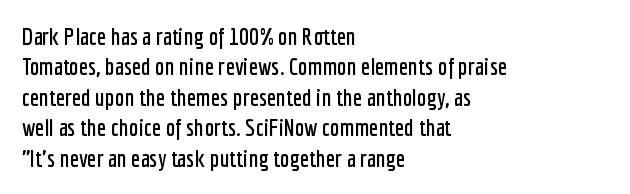
Unmarked baselines from the first word to the last. Short and long lines alike share a common starting point at left. The horizontal fit of the characters is conventional and even. Leading matches the norm, producing a regular column. In terms of posture, this sample is upright.
